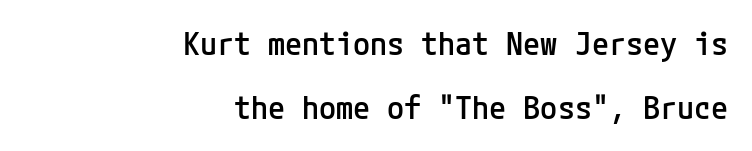
{"serif": "no", "italic": "no", "bold": "semi", "weight": "semibold", "width": "normal", "stroke_contrast": "low", "x_height": "medium", "underline": "no", "align": "right", "line_spacing": "loose", "line_spacing_ratio": 2.06, "letter_spacing": "normal", "letter_spacing_em": 0.0, "glyph_px": 31}
